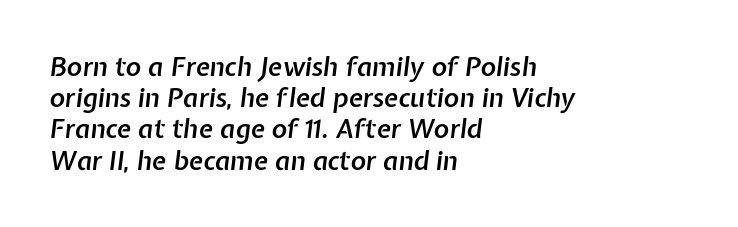
The image shows 26 px text type, italic (leaning right); set left-aligned, line spacing 1.2x, normal letter spacing, not underlined.
